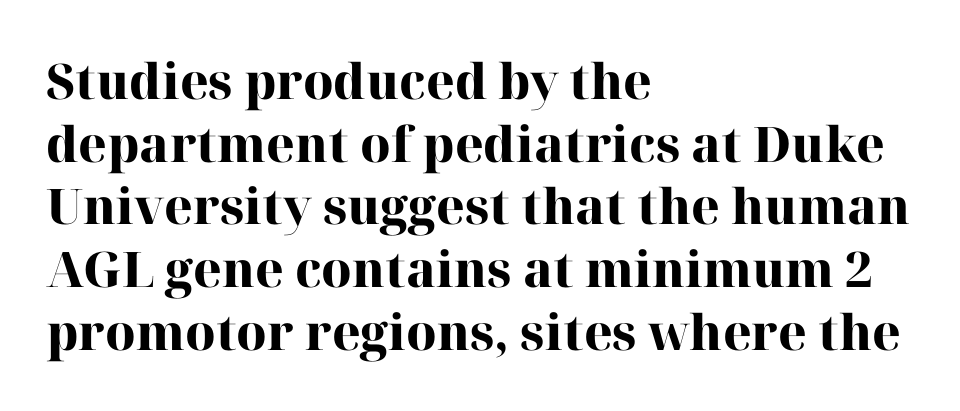
{"serif": "yes", "italic": "no", "bold": "yes", "weight": "heavy", "width": "normal", "stroke_contrast": "high", "x_height": "medium", "monospaced": "no", "underline": "no", "align": "left", "line_spacing": "normal", "line_spacing_ratio": 1.28, "letter_spacing": "normal", "letter_spacing_em": 0.0, "glyph_px": 49}
